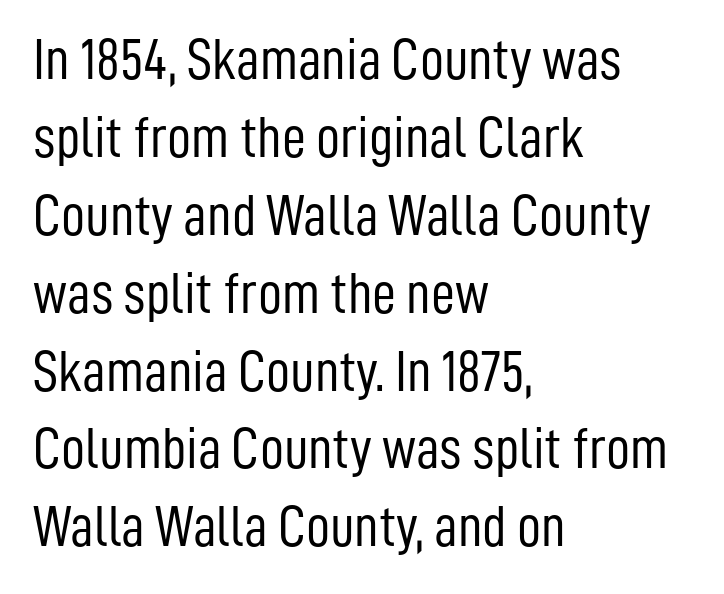
The image shows 59 px light, condensed sans-serif type, upright; set left-aligned, normal line spacing (1.32x), normal letter spacing, not underlined; low stroke contrast and a medium x-height.
